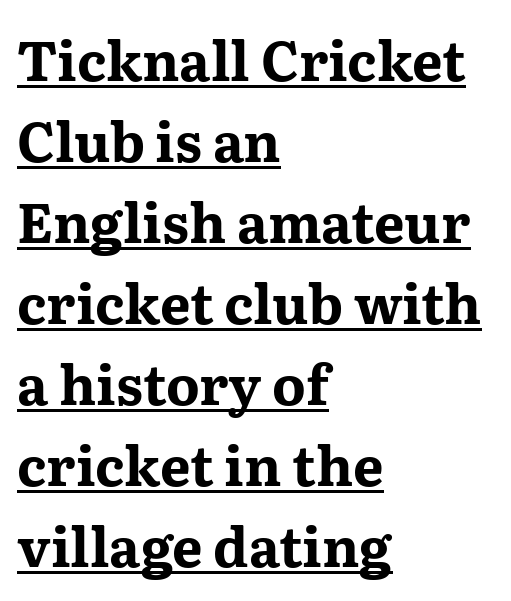
Does the weight exceed regular? Yes, all the way to bold. This is roman type, the default non-slanted kind. These characters rest on top of a visible drawn line. Notice how the passage keeps a crisp vertical edge on the left only. Honestly, the letter spacing is just normal — you wouldn't notice it.
